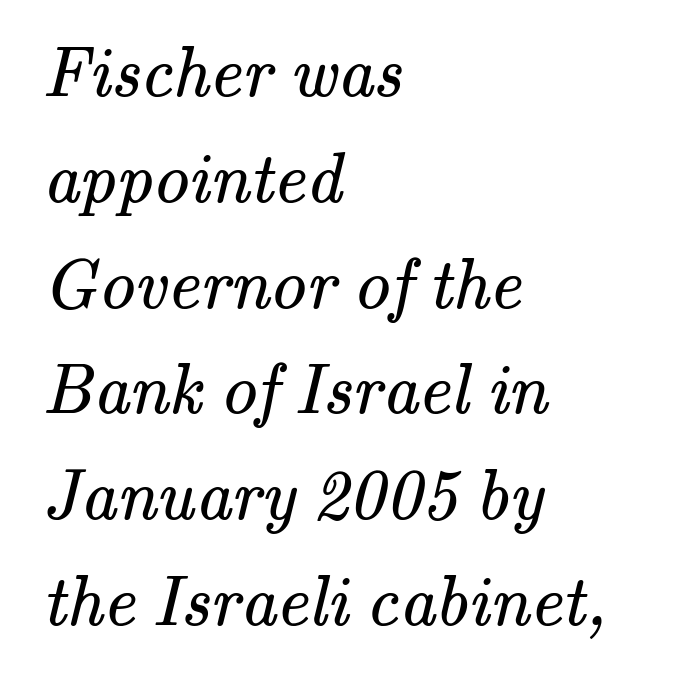
The image shows 71 px regular-weight serif type; set left-aligned, normal line spacing (1.49x), normal letter spacing, not underlined; medium stroke contrast and a small x-height.
